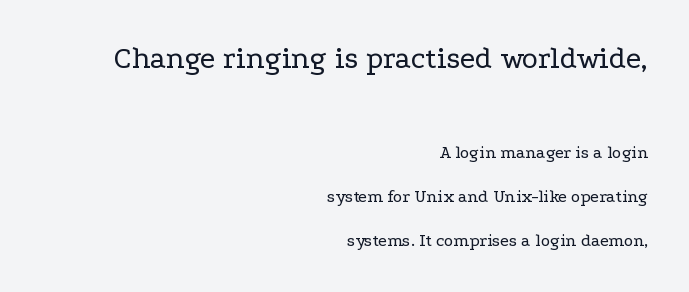
Unmarked baselines from the first word to the last. Larger block? The one above; the one below is distinctly smaller. This is the regular roman posture of the typeface. Font category for this specimen: serif. Casual observation: everything's shoved over to the right.
